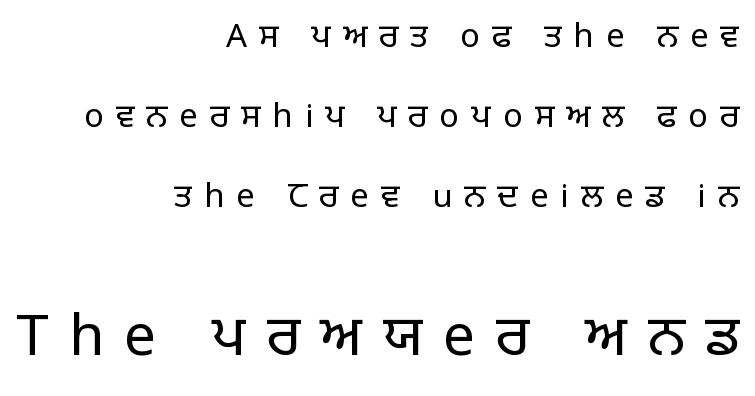
The image shows 57 px regular-weight sans-serif type, upright; set right-aligned, loose line spacing (2.43x), unusually wide letter spacing (+0.36 em), not underlined; the second (bottom) block is 1.73x larger; low stroke contrast and a large x-height.
